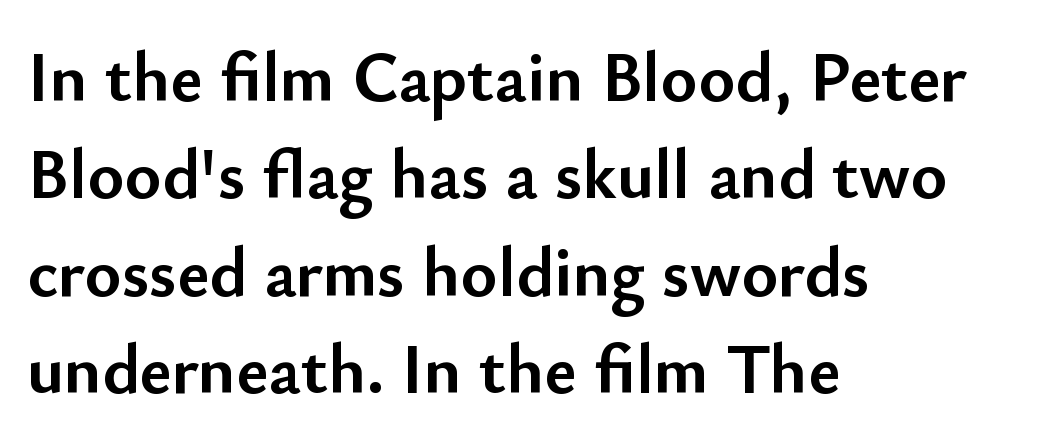
Q: Is the text bold? A: Yes.
Q: Is the text italic (slanted)? A: No, it is upright.
Q: Is the typeface a serif or a sans-serif typeface? A: Sans-serif.
Q: Is the text underlined? A: No.
Q: How is the paragraph aligned? A: Left-aligned.
Q: Is the spacing between letters normal or unusually wide? A: Normal.
Q: Is the spacing between lines tight, normal or loose? A: Normal.
Q: Width (condensed, normal, or wide)? A: Normal.
Q: Stroke contrast? A: Low.
Q: x-height? A: Small.
Q: Monospaced? A: No.
